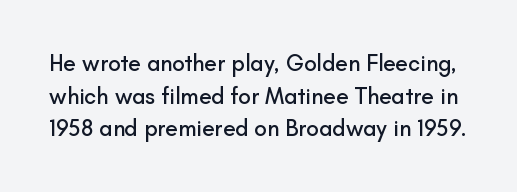
The image shows 23 px text type, upright; set normal line spacing (1.42x), normal letter spacing, not underlined.
